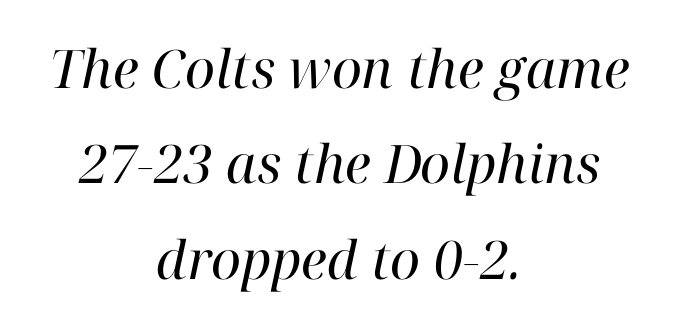
The passage shown is not bold in any degree. Spacing between characters is what you'd get straight out of the box. Typeset on center — no edge is straight. I'd call this a serif setting — the letters wear small feet. There's an unmistakable incline to the writing here.
